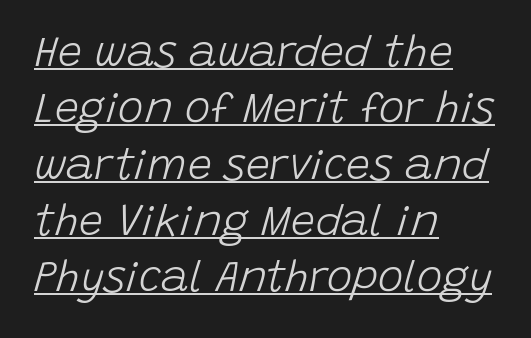
Q: Is the text bold? A: No.
Q: Is the text italic (slanted)? A: Yes, it leans right by about 15 degrees.
Q: Is the text underlined? A: Yes.
Q: How is the paragraph aligned? A: Left-aligned.
Q: Is the spacing between letters normal or unusually wide? A: Normal.
Q: Is the spacing between lines tight, normal or loose? A: Normal.
Q: Width (condensed, normal, or wide)? A: Normal.
Q: Stroke contrast? A: Low.
Q: x-height? A: Large.
Q: Monospaced? A: No.
